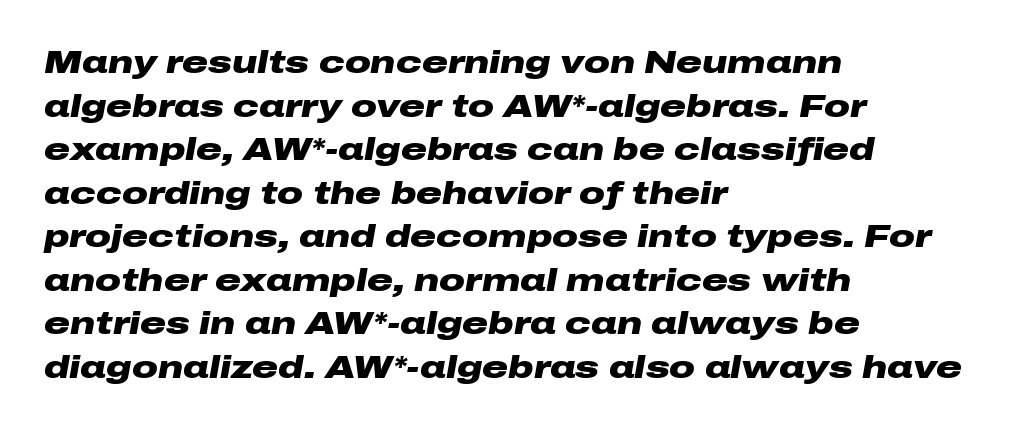
{"italic": "yes", "lean": "right", "slant_degrees": 10, "bold": "yes", "weight": "heavy", "width": "wide", "stroke_contrast": "low", "x_height": "medium", "monospaced": "no", "underline": "no", "align": "left", "line_spacing": "normal", "line_spacing_ratio": 1.36, "letter_spacing": "normal", "letter_spacing_em": 0.0, "glyph_px": 32}
